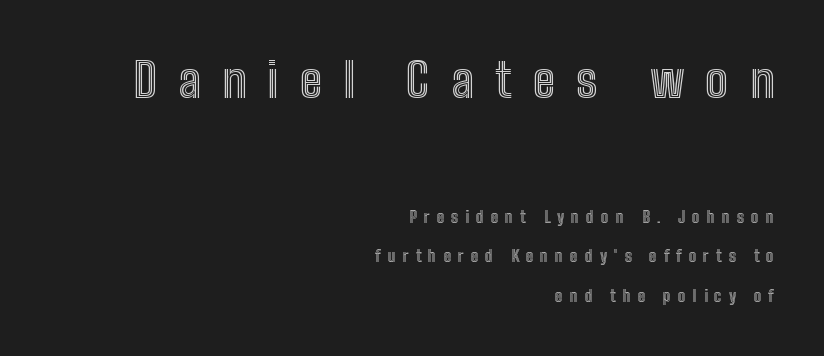
Q: Is the text italic (slanted)? A: No, it is upright.
Q: Is the text underlined? A: No.
Q: How is the paragraph aligned? A: Right-aligned.
Q: Is the spacing between letters normal or unusually wide? A: Unusually wide.
Q: Is the spacing between lines tight, normal or loose? A: Loose.
Q: Which block of text is set in a larger size, the first (top) or the second (bottom)? A: The first (top) one.
Q: Width (condensed, normal, or wide)? A: Condensed.
Q: x-height? A: Medium.
Q: Monospaced? A: No.
